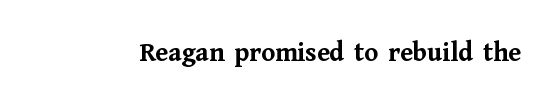
Q: Is the text bold? A: Yes.
Q: Is the text italic (slanted)? A: No, it is upright.
Q: Is the typeface a serif or a sans-serif typeface? A: Serif.
Q: Is the text underlined? A: No.
Q: Is the spacing between letters normal or unusually wide? A: Normal.
Q: Width (condensed, normal, or wide)? A: Normal.
Q: Stroke contrast? A: Medium.
Q: x-height? A: Medium.
Q: Monospaced? A: No.
